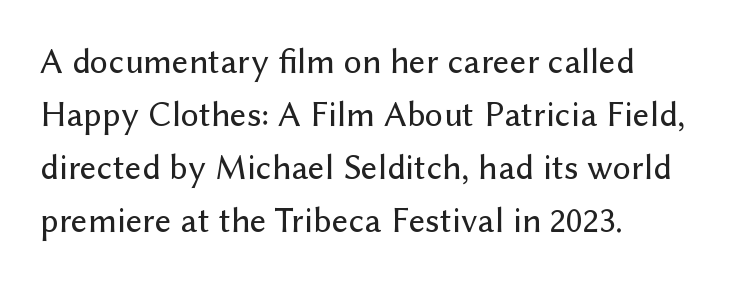
The image shows 36 px sans-serif type, upright; set left-aligned, normal line spacing (1.47x), normal letter spacing, not underlined; low stroke contrast and a medium x-height.
